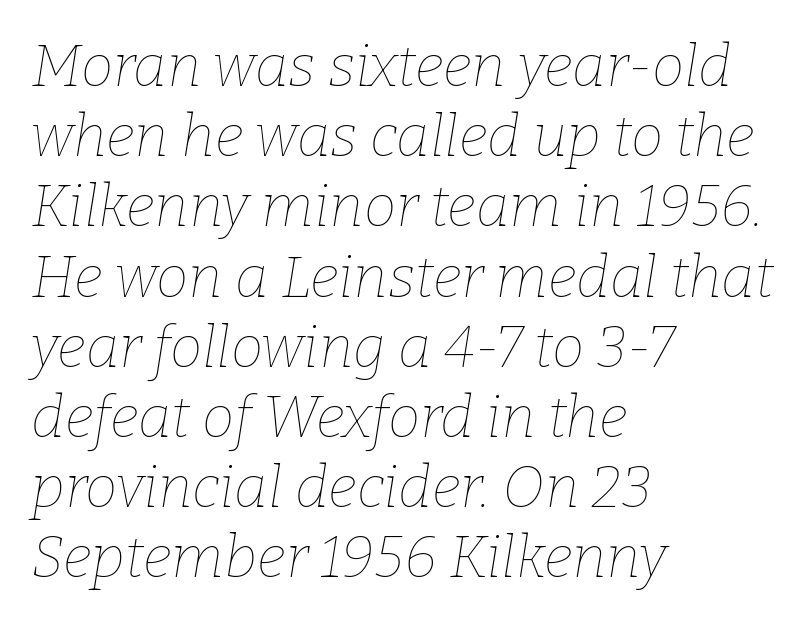
{"italic": "yes", "lean": "right", "slant_degrees": 9, "bold": "no", "weight": "thin", "width": "normal", "stroke_contrast": "low", "x_height": "medium", "monospaced": "no", "underline": "no", "align": "left", "line_spacing_ratio": 1.21, "letter_spacing": "normal", "letter_spacing_em": 0.0, "glyph_px": 58}
